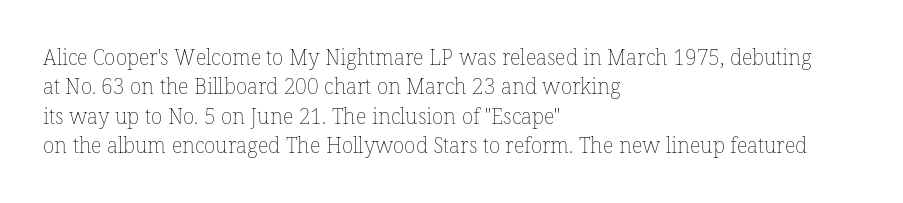
The image shows 21 px text type, upright; set left-aligned, normal line spacing (1.4x), normal letter spacing, not underlined.
